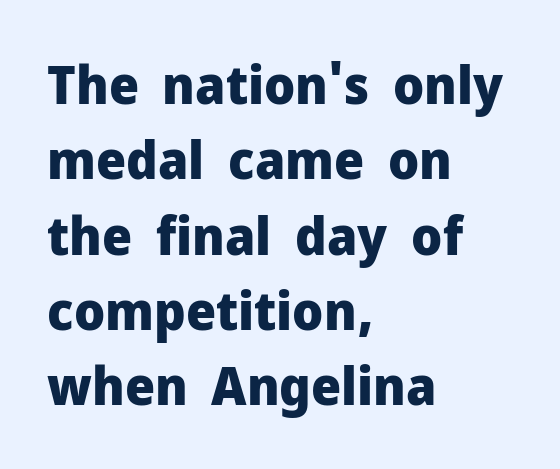
Looks like regular typesetting: each glyph gets only the width it needs. These lines are set flush left with a ragged right edge. The passage shown is typeset with a sans-serif family. What's the leading like? Ordinary, nothing unusual.
